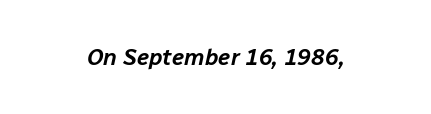
{"italic": "yes", "lean": "right", "slant_degrees": 12, "underline": "no", "align": "center", "letter_spacing": "normal", "letter_spacing_em": 0.0, "glyph_px": 23}
